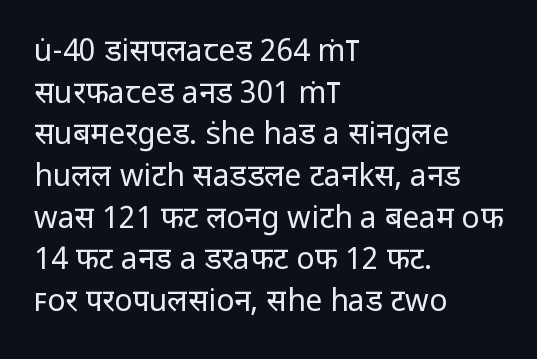
Q: Is the text bold? A: No.
Q: Is the text italic (slanted)? A: No, it is upright.
Q: Is the typeface a serif or a sans-serif typeface? A: Sans-serif.
Q: Is the text underlined? A: No.
Q: How is the paragraph aligned? A: Left-aligned.
Q: Is the spacing between letters normal or unusually wide? A: Normal.
Q: Is the spacing between lines tight, normal or loose? A: Normal.
Q: Width (condensed, normal, or wide)? A: Normal.
Q: Stroke contrast? A: Low.
Q: x-height? A: Medium.
Q: Monospaced? A: No.
